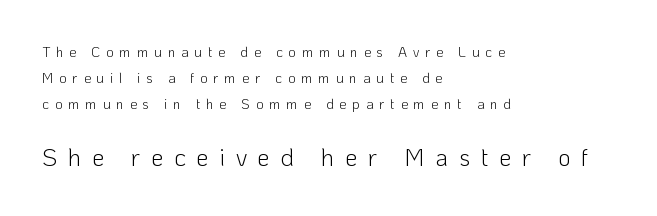
Q: Is the text bold? A: No.
Q: Is the text italic (slanted)? A: No, it is upright.
Q: Is the text underlined? A: No.
Q: How is the paragraph aligned? A: Left-aligned.
Q: Is the spacing between letters normal or unusually wide? A: Unusually wide.
Q: Which block of text is set in a larger size, the first (top) or the second (bottom)? A: The second (bottom) one.
